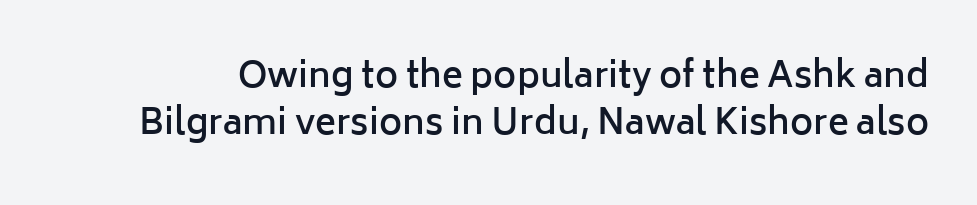
Is this a fixed-width face? No — the glyphs have proportional, varying widths. The space directly below the letters is spotless. What's the leading like? Ordinary, nothing unusual. If you drew a line through each stem, it would be perfectly vertical. The face used here is a sans, in the tradition of grotesques and geometrics.
